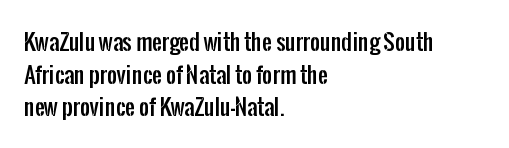
The string is rendered with underlining switched off. Successive baselines arrive at the customary interval. The paragraph shown leans on its left margin. Do the letters lean? They stand straight. The passage shown has conventional tracking throughout.
